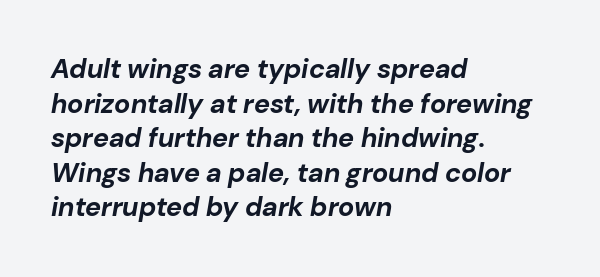
The image shows 27 px bold type, italic (leaning right); set left-aligned, normal line spacing (1.28x), normal letter spacing, not underlined.
